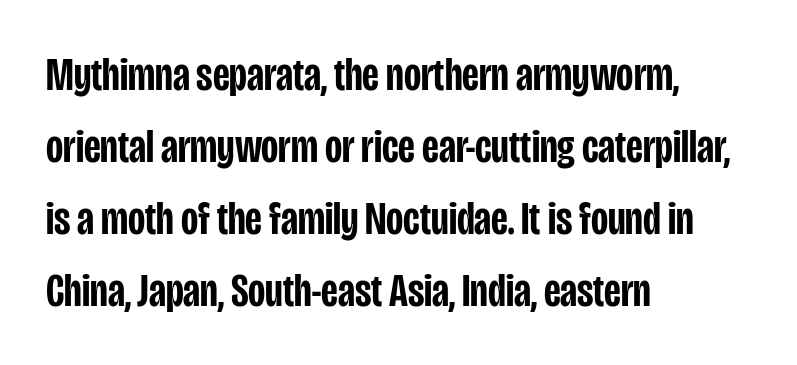
The image shows 47 px semibold, condensed sans-serif type, upright; set left-aligned, normal line spacing (1.53x), normal letter spacing, not underlined; low stroke contrast and a large x-height.
